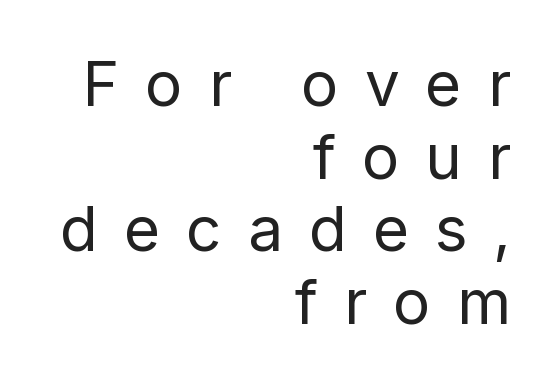
Q: Is the text bold? A: No.
Q: Is the text italic (slanted)? A: No, it is upright.
Q: Is the typeface a serif or a sans-serif typeface? A: Sans-serif.
Q: Is the text underlined? A: No.
Q: How is the paragraph aligned? A: Right-aligned.
Q: Is the spacing between letters normal or unusually wide? A: Unusually wide.
Q: Width (condensed, normal, or wide)? A: Normal.
Q: Stroke contrast? A: Low.
Q: x-height? A: Medium.
Q: Monospaced? A: No.
